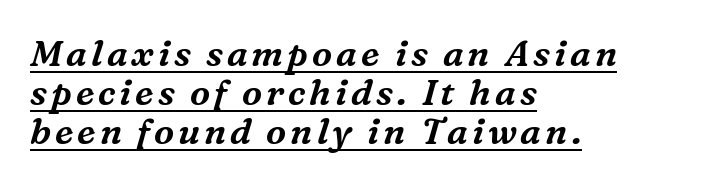
{"serif": "yes", "italic": "yes", "lean": "right", "slant_degrees": 16, "width": "normal", "stroke_contrast": "medium", "x_height": "medium", "monospaced": "no", "underline": "yes", "align": "left", "line_spacing": "tight", "line_spacing_ratio": 1.08, "glyph_px": 36}
